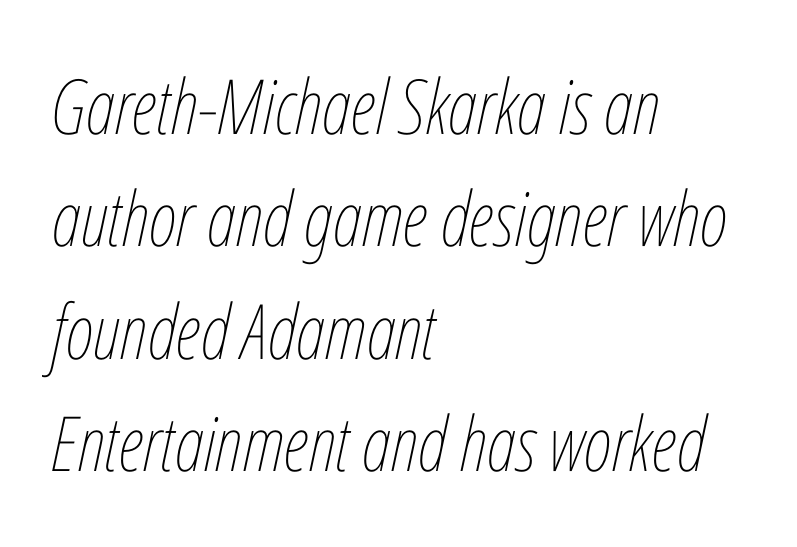
The image shows 76 px thin, condensed type, italic (leaning right); set left-aligned, normal line spacing (1.48x), normal letter spacing, not underlined; low stroke contrast and a medium x-height.
